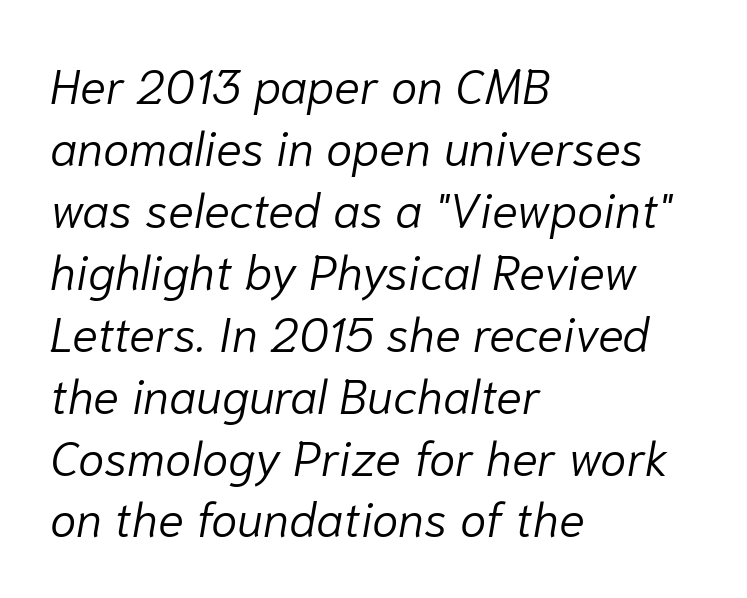
Q: Is the text bold? A: No.
Q: Is the text italic (slanted)? A: Yes, it leans right by about 10 degrees.
Q: Is the text underlined? A: No.
Q: How is the paragraph aligned? A: Left-aligned.
Q: Is the spacing between letters normal or unusually wide? A: Normal.
Q: Is the spacing between lines tight, normal or loose? A: Normal.
Q: Width (condensed, normal, or wide)? A: Normal.
Q: Stroke contrast? A: Low.
Q: x-height? A: Medium.
Q: Monospaced? A: No.
